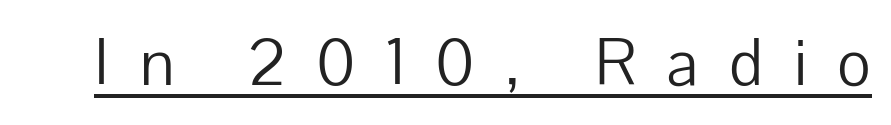
The image shows 65 px light sans-serif type, upright; set unusually wide letter spacing (+0.47 em), underlined; low stroke contrast and a medium x-height.
